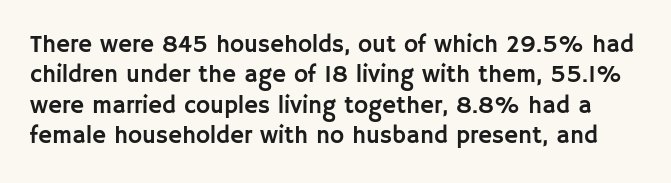
Q: Is the text italic (slanted)? A: No, it is upright.
Q: Is the text underlined? A: No.
Q: Is the spacing between letters normal or unusually wide? A: Normal.
Q: Is the spacing between lines tight, normal or loose? A: Normal.
